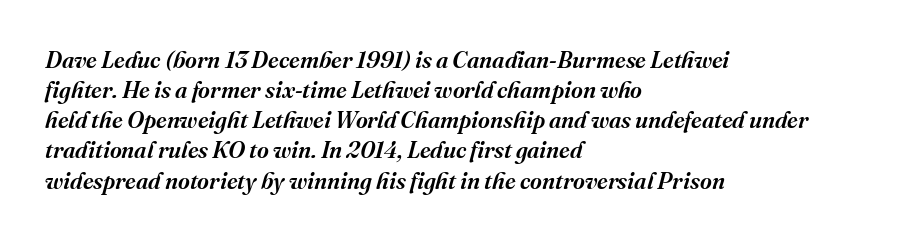
The image shows 23 px text type, italic (leaning right); set left-aligned, normal line spacing (1.31x), normal letter spacing, not underlined.
